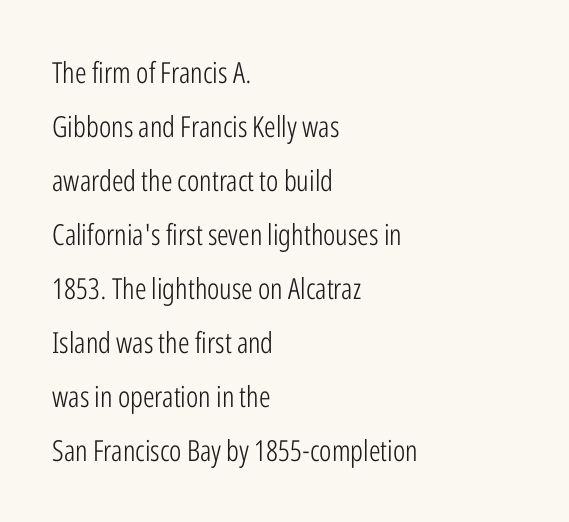
{"serif": "no", "italic": "no", "bold": "no", "weight": "light", "width": "condensed", "stroke_contrast": "low", "x_height": "medium", "monospaced": "no", "underline": "no", "align": "left", "line_spacing_ratio": 1.86, "letter_spacing": "normal", "letter_spacing_em": 0.0, "glyph_px": 29}
